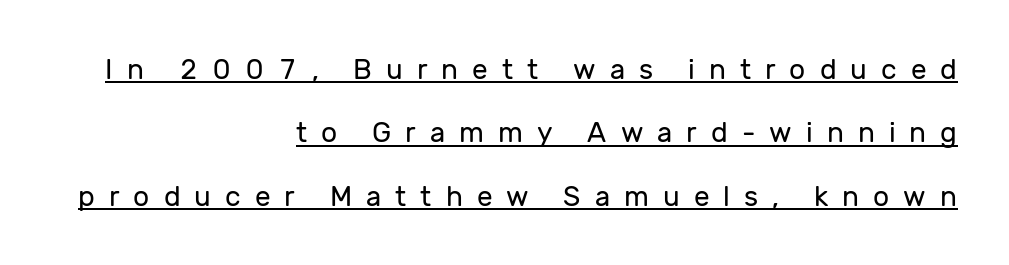
{"serif": "no", "italic": "no", "bold": "no", "weight": "regular", "width": "normal", "stroke_contrast": "low", "x_height": "medium", "monospaced": "no", "underline": "yes", "align": "right", "line_spacing": "loose", "line_spacing_ratio": 2.26, "letter_spacing": "wide", "letter_spacing_em": 0.5, "glyph_px": 28}
